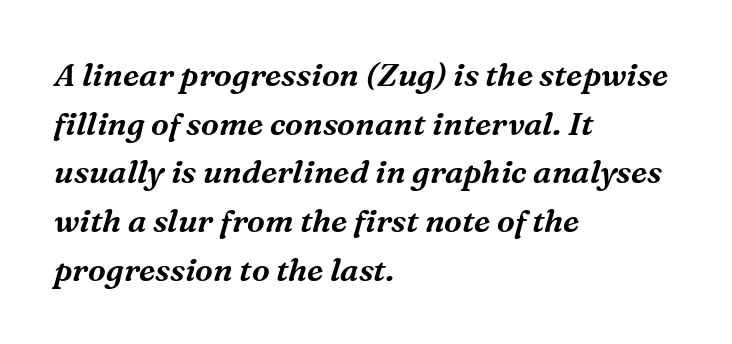
The image shows 32 px serif type, italic (leaning right); set left-aligned, normal line spacing (1.52x), normal letter spacing, not underlined; medium stroke contrast and a medium x-height.
